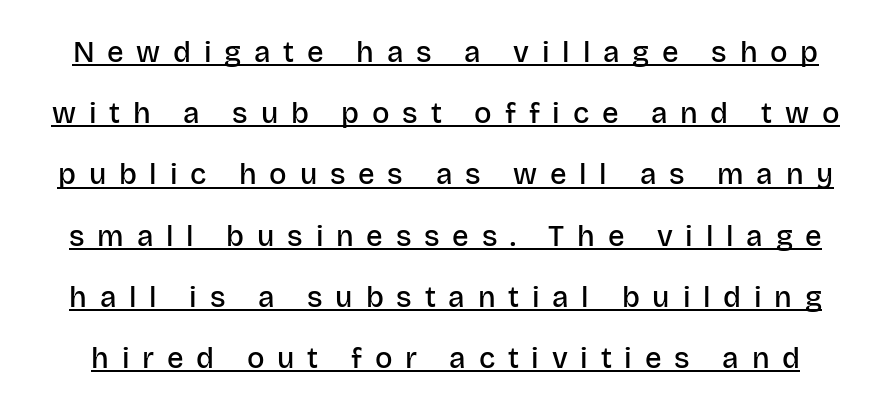
Q: Is the text bold? A: Semi-bold.
Q: Is the text italic (slanted)? A: No, it is upright.
Q: Is the typeface a serif or a sans-serif typeface? A: Sans-serif.
Q: Is the text underlined? A: Yes.
Q: Is the spacing between letters normal or unusually wide? A: Unusually wide.
Q: Is the spacing between lines tight, normal or loose? A: Loose.
Q: Width (condensed, normal, or wide)? A: Normal.
Q: Stroke contrast? A: Low.
Q: x-height? A: Large.
Q: Monospaced? A: No.
